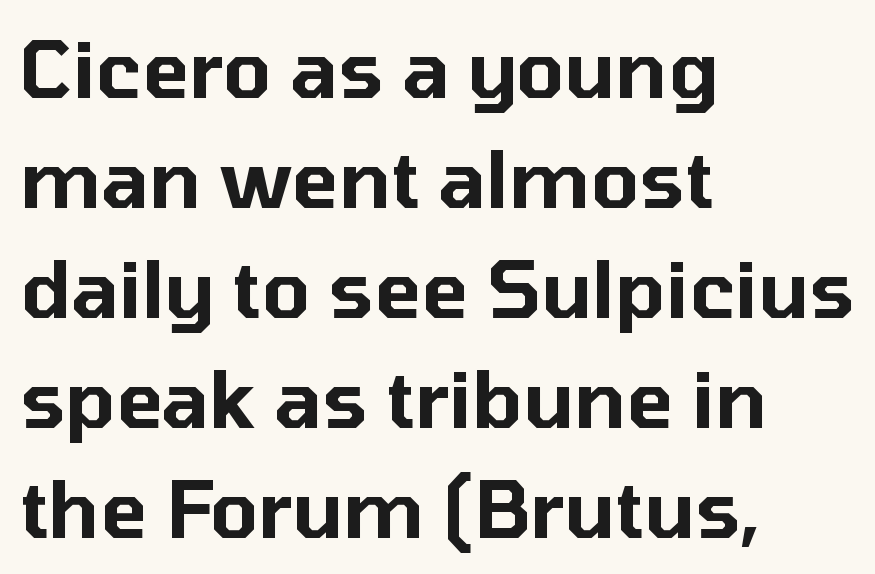
{"serif": "no", "italic": "no", "width": "normal", "stroke_contrast": "low", "x_height": "medium", "monospaced": "no", "underline": "no", "align": "left", "line_spacing": "normal", "line_spacing_ratio": 1.41, "letter_spacing": "normal", "letter_spacing_em": 0.0, "glyph_px": 78}
